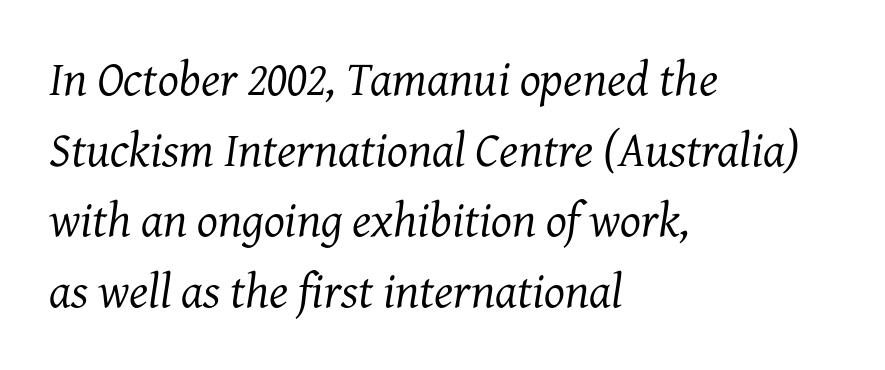
Q: Is the text bold? A: No.
Q: Is the text italic (slanted)? A: Yes, it leans right by about 7 degrees.
Q: Is the typeface a serif or a sans-serif typeface? A: Serif.
Q: Is the text underlined? A: No.
Q: How is the paragraph aligned? A: Left-aligned.
Q: Is the spacing between letters normal or unusually wide? A: Normal.
Q: Is the spacing between lines tight, normal or loose? A: Normal.
Q: Width (condensed, normal, or wide)? A: Normal.
Q: Stroke contrast? A: Medium.
Q: x-height? A: Medium.
Q: Monospaced? A: No.
